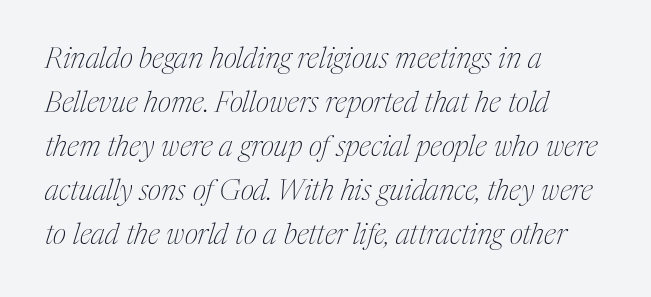
Q: Is the text bold? A: No.
Q: Is the text italic (slanted)? A: Yes, it leans right by about 17 degrees.
Q: Is the typeface a serif or a sans-serif typeface? A: Serif.
Q: Is the text underlined? A: No.
Q: How is the paragraph aligned? A: Left-aligned.
Q: Is the spacing between letters normal or unusually wide? A: Normal.
Q: Is the spacing between lines tight, normal or loose? A: Normal.
Q: Width (condensed, normal, or wide)? A: Condensed.
Q: Stroke contrast? A: Medium.
Q: x-height? A: Medium.
Q: Monospaced? A: No.
